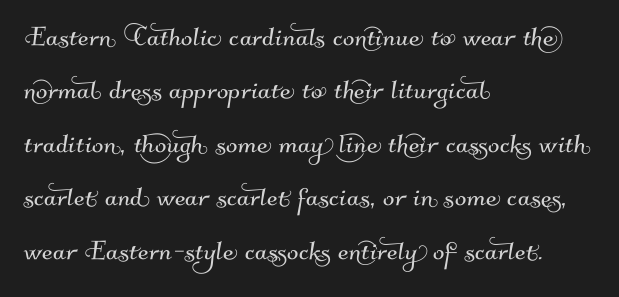
Q: Is the typeface a serif or a sans-serif typeface? A: Sans-serif.
Q: Is the text underlined? A: No.
Q: How is the paragraph aligned? A: Left-aligned.
Q: Is the spacing between letters normal or unusually wide? A: Normal.
Q: Is the spacing between lines tight, normal or loose? A: Normal.
Q: Width (condensed, normal, or wide)? A: Normal.
Q: Stroke contrast? A: Medium.
Q: x-height? A: Small.
Q: Monospaced? A: No.
